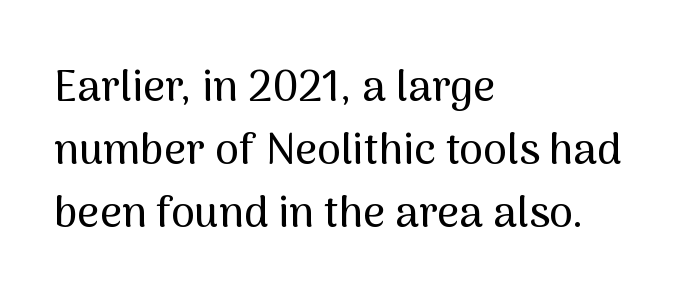
The image shows 43 px sans-serif type, upright; set left-aligned, normal line spacing (1.47x), normal letter spacing, not underlined; medium stroke contrast and a medium x-height.
